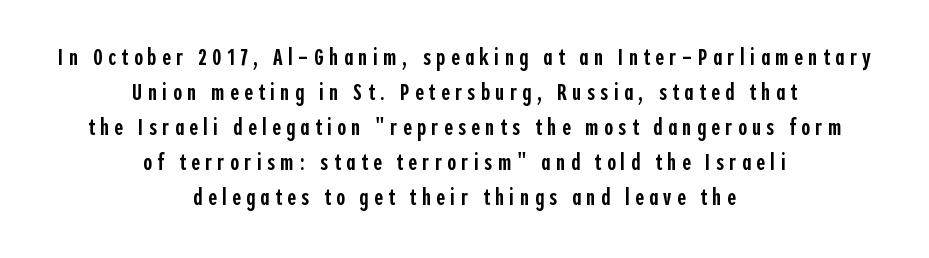
Q: Is the text bold? A: Semi-bold.
Q: Is the text italic (slanted)? A: No, it is upright.
Q: Is the text underlined? A: No.
Q: How is the paragraph aligned? A: Centered.
Q: Is the spacing between letters normal or unusually wide? A: Unusually wide.
Q: Is the spacing between lines tight, normal or loose? A: Normal.
